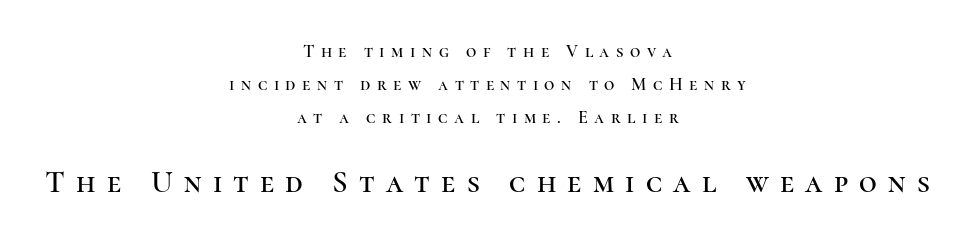
The image shows 31 px serif type, upright; set centered, line spacing 1.82x, unusually wide letter spacing (+0.36 em), not underlined; the second (bottom) block is 1.72x larger; high stroke contrast and a medium x-height.
